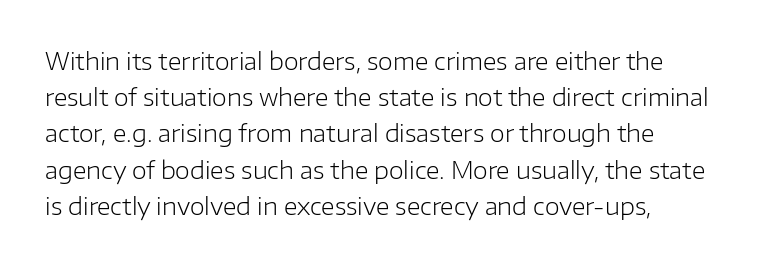
The image shows 24 px text type, upright; set normal line spacing (1.51x), normal letter spacing, not underlined.
